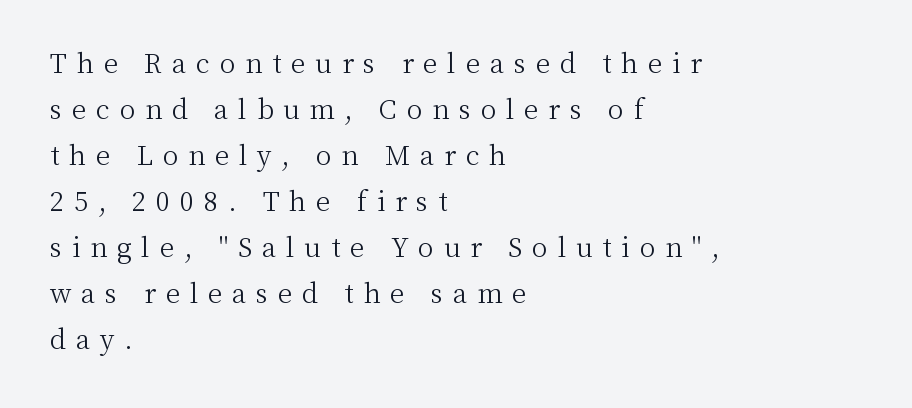
Q: Is the text bold? A: No.
Q: Is the text italic (slanted)? A: No, it is upright.
Q: Is the text underlined? A: No.
Q: How is the paragraph aligned? A: Left-aligned.
Q: Is the spacing between letters normal or unusually wide? A: Unusually wide.
